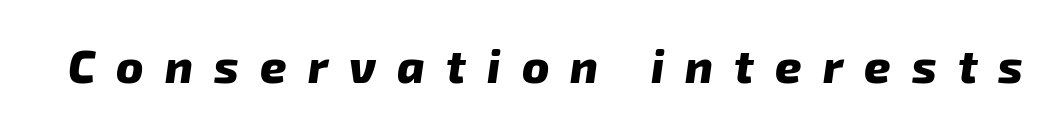
{"serif": "no", "bold": "yes", "weight": "heavy", "width": "normal", "stroke_contrast": "low", "x_height": "medium", "monospaced": "no", "underline": "no", "letter_spacing": "wide", "letter_spacing_em": 0.46, "glyph_px": 46}
